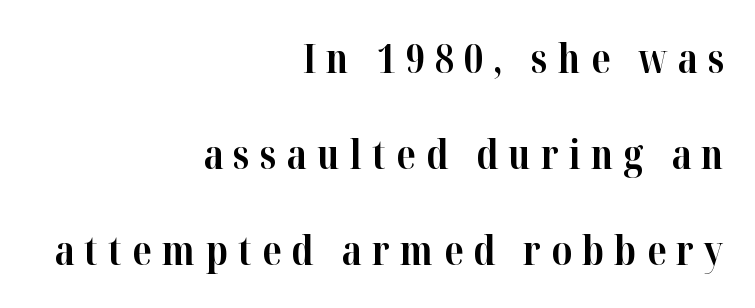
The image shows 39 px bold serif type, upright; set right-aligned, loose line spacing (2.46x), unusually wide letter spacing (+0.26 em), not underlined; high stroke contrast and a medium x-height.
